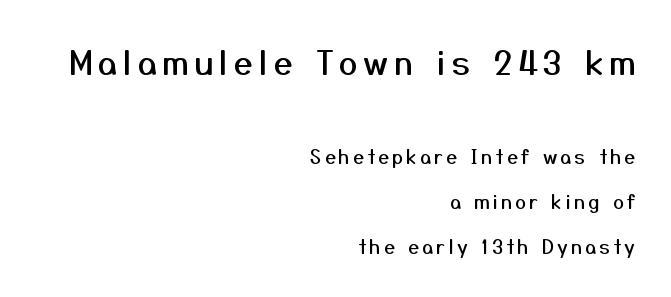
{"serif": "no", "italic": "no", "width": "normal", "stroke_contrast": "medium", "x_height": "medium", "monospaced": "no", "underline": "no", "align": "right", "line_spacing": "loose", "line_spacing_ratio": 2.38, "larger_block": "first", "size_ratio": 1.74, "glyph_px": 33}
